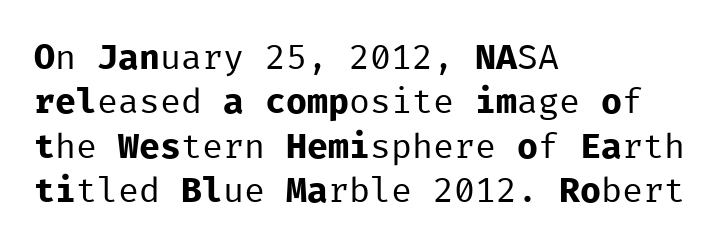
The image shows 35 px regular-weight sans-serif type, upright, monospaced; set left-aligned, normal line spacing (1.27x), normal letter spacing, not underlined; low stroke contrast and a medium x-height.
